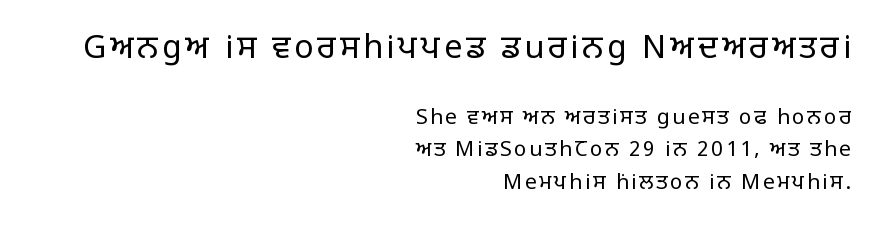
{"serif": "no", "italic": "no", "bold": "no", "weight": "regular", "width": "normal", "stroke_contrast": "low", "x_height": "large", "monospaced": "no", "underline": "no", "align": "right", "line_spacing": "normal", "line_spacing_ratio": 1.56, "larger_block": "first", "size_ratio": 1.52, "glyph_px": 32}
